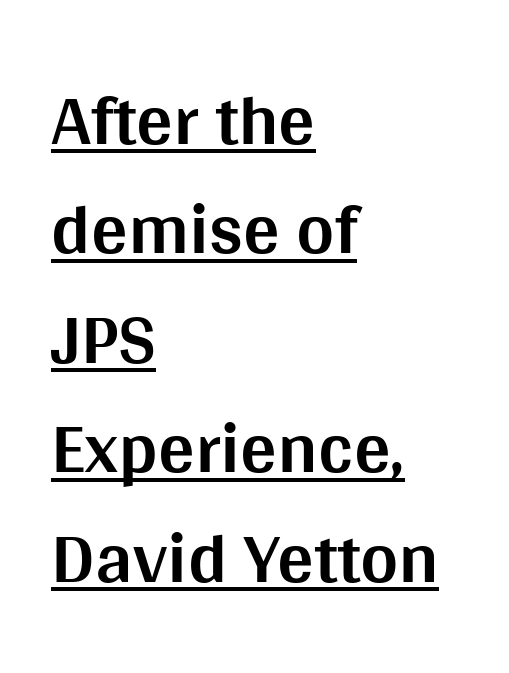
The face used here is proportionally spaced, like ordinary book or web type. Unlike a traditional serif, this face leaves its strokes unadorned. It's the straight-up-and-down kind of type. A baseline rule has been typeset under these characters.
